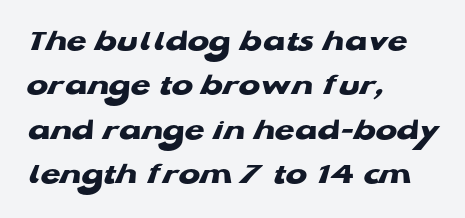
{"serif": "no", "bold": "yes", "weight": "heavy", "width": "wide", "stroke_contrast": "low", "x_height": "medium", "monospaced": "no", "underline": "no", "align": "left", "line_spacing": "normal", "line_spacing_ratio": 1.39, "letter_spacing": "normal", "letter_spacing_em": 0.0, "glyph_px": 32}
